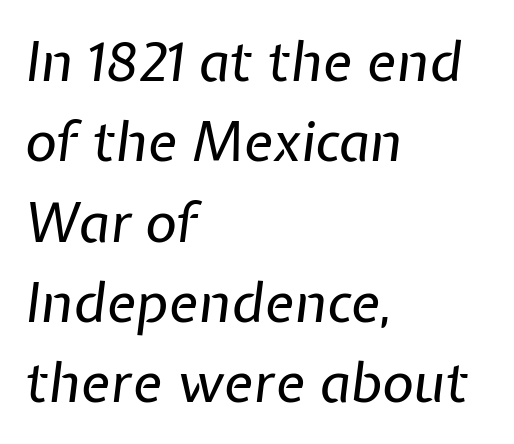
The image shows 55 px regular-weight type, italic (leaning right); set left-aligned, normal line spacing (1.46x), normal letter spacing, not underlined; low stroke contrast and a medium x-height.
